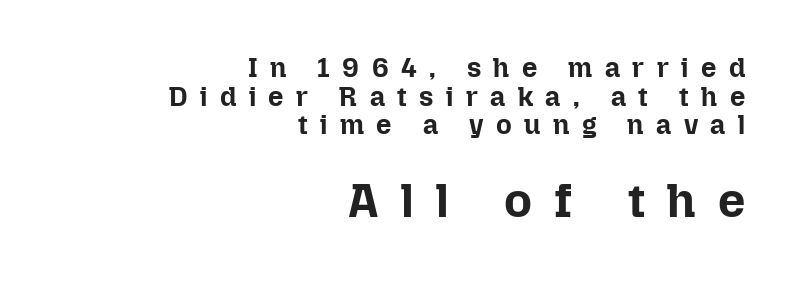
Q: Is the text bold? A: Yes.
Q: Is the text italic (slanted)? A: No, it is upright.
Q: Is the text underlined? A: No.
Q: How is the paragraph aligned? A: Right-aligned.
Q: Is the spacing between letters normal or unusually wide? A: Unusually wide.
Q: Is the spacing between lines tight, normal or loose? A: Tight.
Q: Which block of text is set in a larger size, the first (top) or the second (bottom)? A: The second (bottom) one.
Q: Width (condensed, normal, or wide)? A: Normal.
Q: Stroke contrast? A: Low.
Q: x-height? A: Medium.
Q: Monospaced? A: No.
